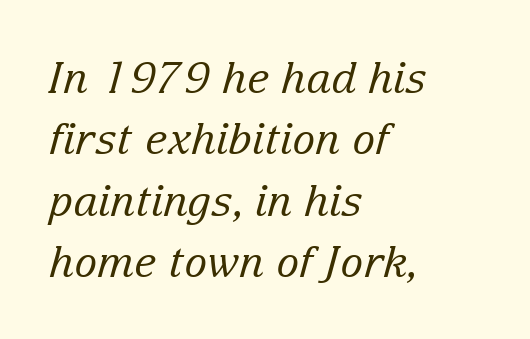
Q: Is the text bold? A: No.
Q: Is the text italic (slanted)? A: Yes, it leans right by about 15 degrees.
Q: Is the typeface a serif or a sans-serif typeface? A: Serif.
Q: Is the text underlined? A: No.
Q: How is the paragraph aligned? A: Left-aligned.
Q: Is the spacing between letters normal or unusually wide? A: Normal.
Q: Is the spacing between lines tight, normal or loose? A: Normal.
Q: Width (condensed, normal, or wide)? A: Normal.
Q: Stroke contrast? A: Low.
Q: x-height? A: Medium.
Q: Monospaced? A: No.
